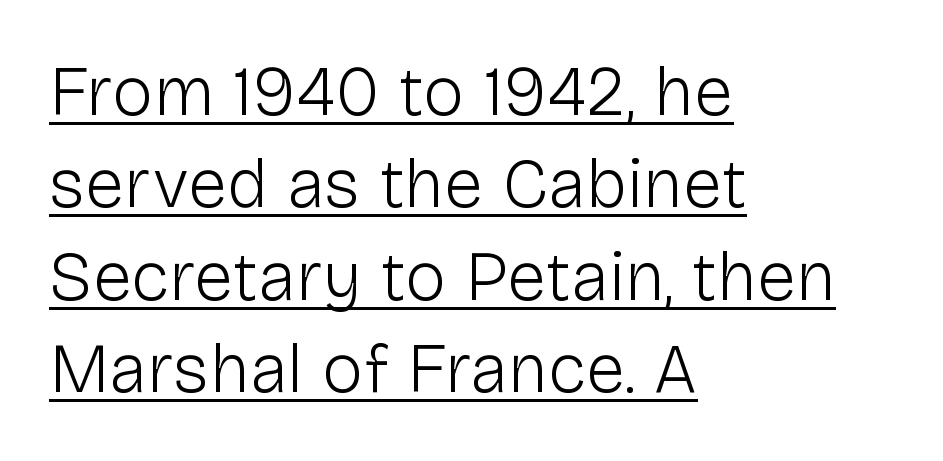
Q: Is the text bold? A: No.
Q: Is the text italic (slanted)? A: No, it is upright.
Q: Is the typeface a serif or a sans-serif typeface? A: Sans-serif.
Q: Is the text underlined? A: Yes.
Q: How is the paragraph aligned? A: Left-aligned.
Q: Is the spacing between letters normal or unusually wide? A: Normal.
Q: Is the spacing between lines tight, normal or loose? A: Normal.
Q: Width (condensed, normal, or wide)? A: Normal.
Q: Stroke contrast? A: Low.
Q: x-height? A: Medium.
Q: Monospaced? A: No.
